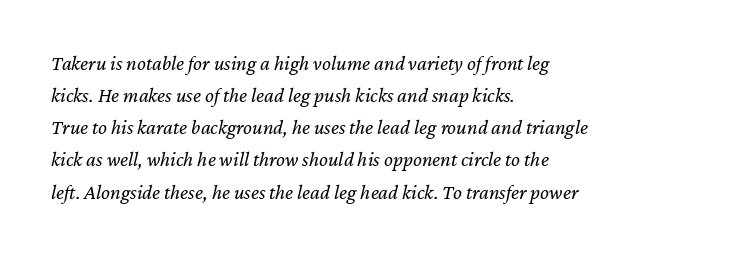
The image shows 21 px text type, italic (leaning right); set left-aligned, normal line spacing (1.53x), normal letter spacing, not underlined.
